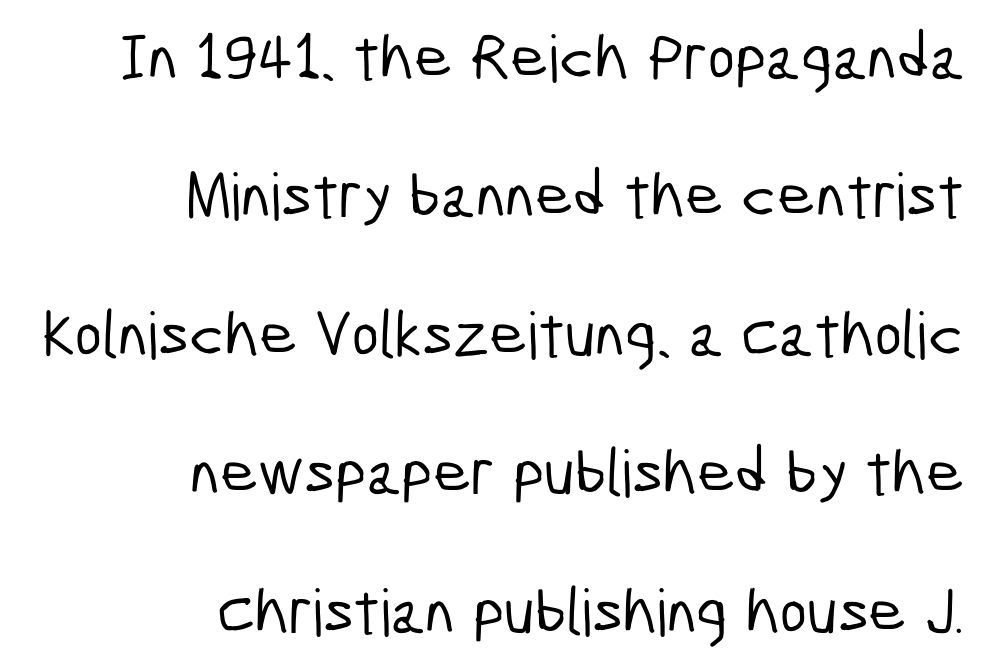
Q: Is the typeface a serif or a sans-serif typeface? A: Sans-serif.
Q: Is the text underlined? A: No.
Q: How is the paragraph aligned? A: Right-aligned.
Q: Is the spacing between letters normal or unusually wide? A: Normal.
Q: Is the spacing between lines tight, normal or loose? A: Loose.
Q: Width (condensed, normal, or wide)? A: Condensed.
Q: Stroke contrast? A: Low.
Q: x-height? A: Medium.
Q: Monospaced? A: No.
